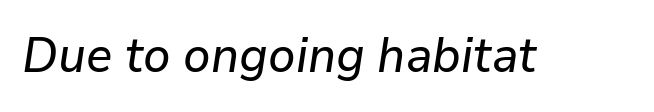
Here the designer chose a conventional face with non-uniform glyph widths. Standard letterfit; no display-style spreading of the glyphs. Each row of text sits above clean, open space. It's the slanting kind of type.
